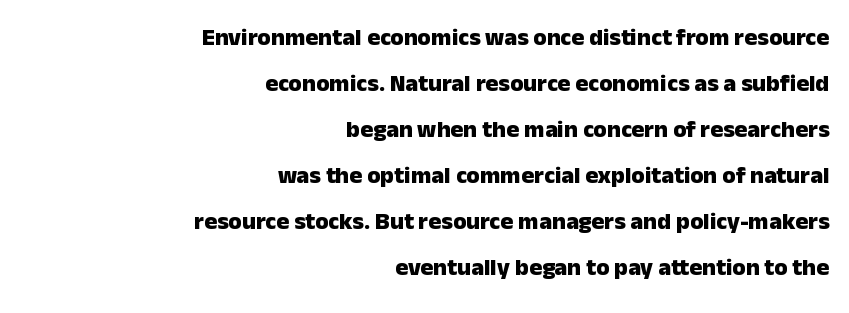
These lines stand farther apart than default settings would place them. The glyphs are unaccompanied by any horizontal stroke below them. Short note: letters normally spaced. Typesetter's note: full bold, strokes at maximum text heaviness. The paragraph shown leans on its right margin. Every stem runs plumb, perpendicular to the baseline.
